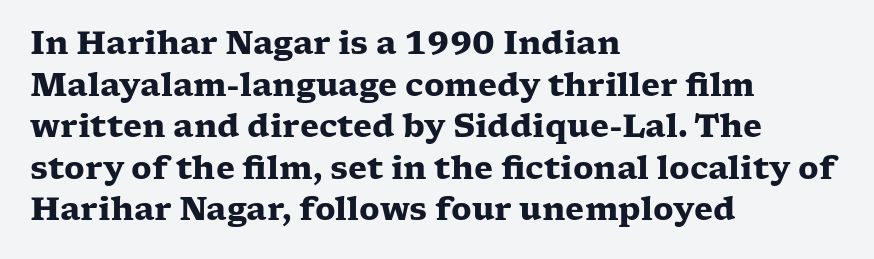
{"serif": "yes", "italic": "no", "bold": "yes", "weight": "heavy", "width": "wide", "stroke_contrast": "low", "x_height": "medium", "monospaced": "no", "underline": "no", "align": "left", "line_spacing": "normal", "line_spacing_ratio": 1.34, "letter_spacing": "normal", "letter_spacing_em": 0.0, "glyph_px": 31}
